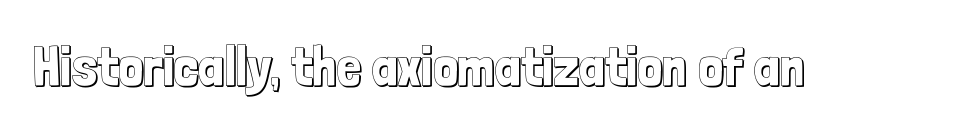
The image shows 55 px condensed type, upright; set normal letter spacing, not underlined; a medium x-height.
